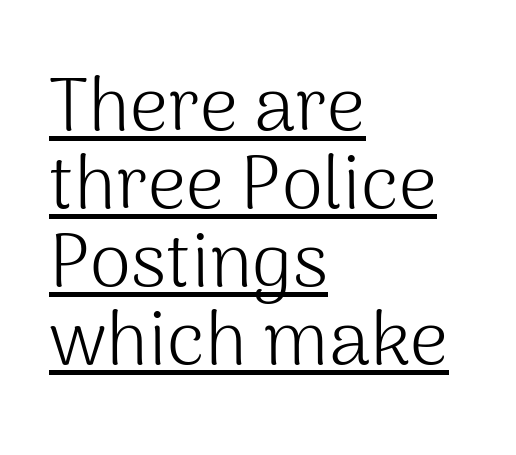
The image shows 75 px light sans-serif type, upright; set left-aligned, tight line spacing (1.04x), normal letter spacing, underlined; medium stroke contrast and a medium x-height.
